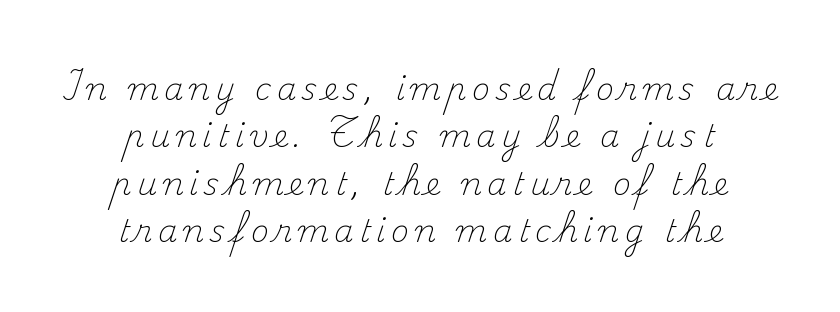
The face used here is proportionally spaced, like ordinary book or web type. I'd call this a serif setting — the letters wear small feet. Summary of vertical rhythm: regular, with standard interline spacing.
